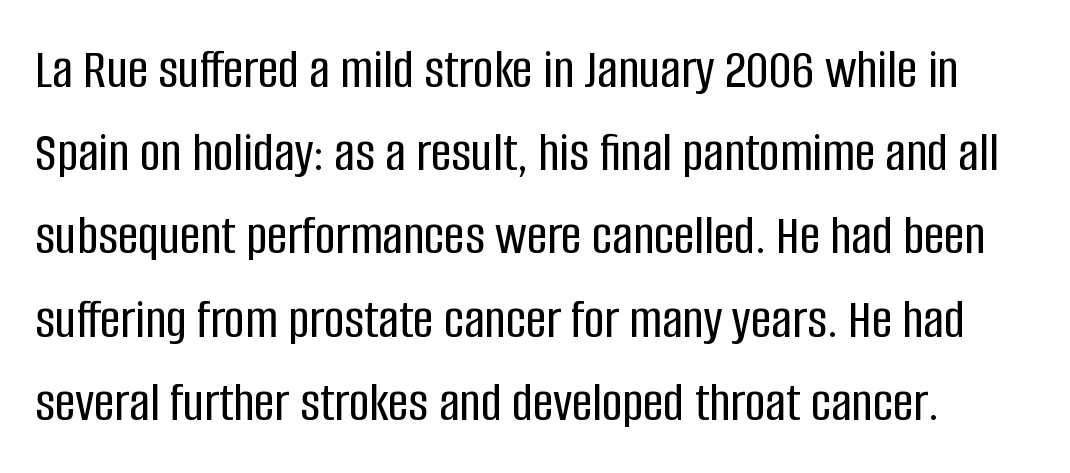
Unmarked baselines from the first word to the last. The font's upright variant was chosen for this text. Each letter's strokes conclude bluntly, with no projecting serifs. One glance says typical: line gaps are just what's usual. The line texture is even and compact thanks to regular tracking.
